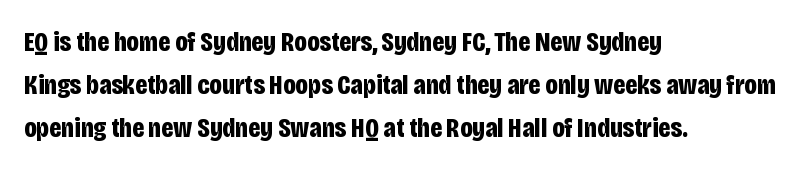
Observe the ordinary spacing: letters are neighbours, not strangers. Plenty of ink on the page — the face is bold. Underline: absent. The type family on display is of the sans-serif kind. The face used here is proportionally spaced, like ordinary book or web type.
